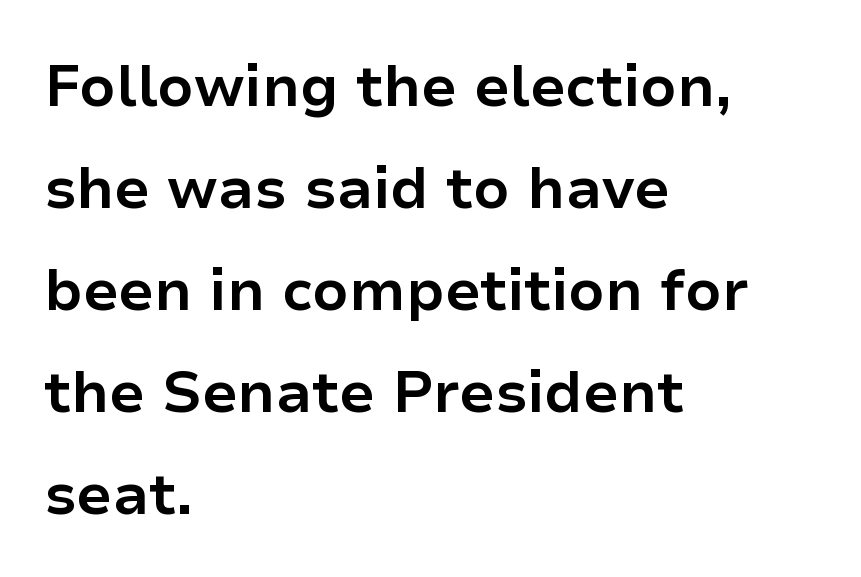
{"serif": "no", "italic": "no", "bold": "yes", "weight": "bold", "width": "normal", "stroke_contrast": "low", "x_height": "medium", "monospaced": "no", "underline": "no", "align": "left", "line_spacing_ratio": 1.76, "letter_spacing": "normal", "letter_spacing_em": 0.0, "glyph_px": 58}
